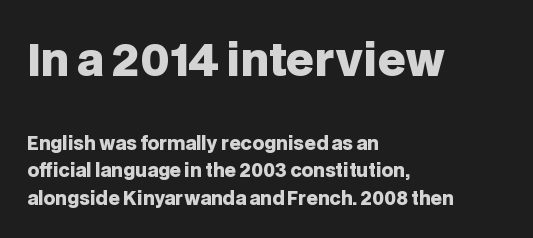
{"serif": "no", "italic": "no", "bold": "yes", "weight": "heavy", "width": "normal", "stroke_contrast": "low", "x_height": "large", "monospaced": "no", "underline": "no", "align": "left", "line_spacing": "normal", "line_spacing_ratio": 1.53, "letter_spacing": "normal", "letter_spacing_em": 0.0, "larger_block": "first", "size_ratio": 2.44, "glyph_px": 44}
